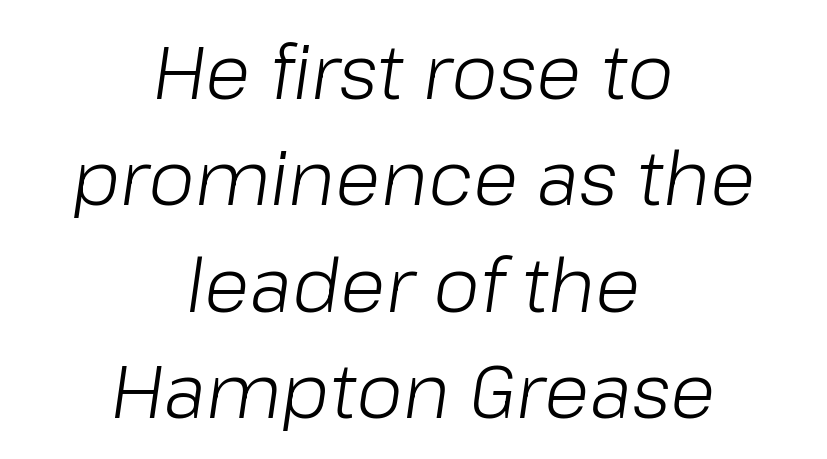
Words appear dense and cohesive because spacing is normal. Emphasis-style slanted type is in use. The baseline area is clear. Reading down the column, the eye jumps a familiar distance to each next line. The letters look calm and open, with moderate or lighter stems.
